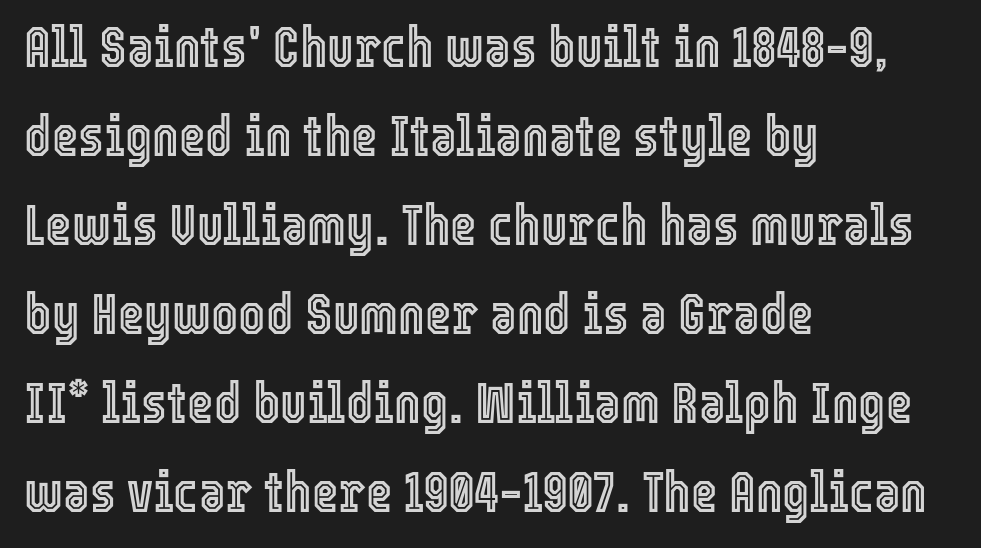
{"italic": "no", "width": "condensed", "x_height": "medium", "monospaced": "no", "underline": "no", "align": "left", "line_spacing": "normal", "line_spacing_ratio": 1.56, "letter_spacing": "normal", "letter_spacing_em": 0.0, "glyph_px": 57}
